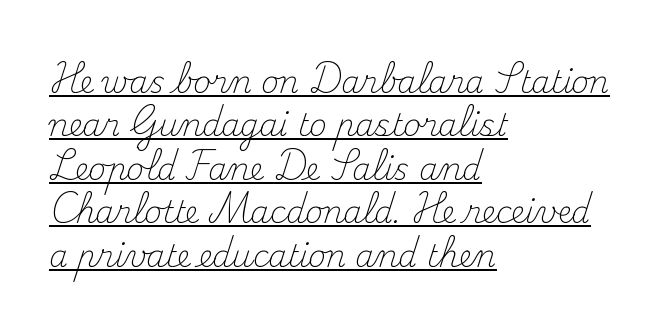
Old-style or modern, the face here clearly has serifs. Normally led — the rows are evenly, conventionally spaced. Looks like regular typesetting: each glyph gets only the width it needs. Weight: in the light-to-regular range.
